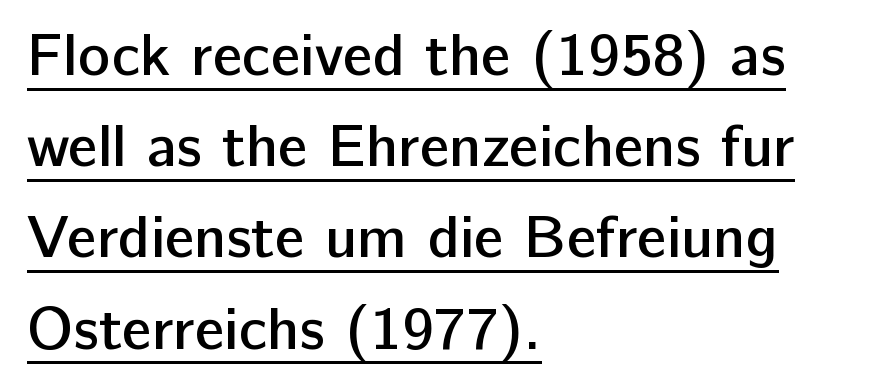
Q: Is the text bold? A: Semi-bold.
Q: Is the text italic (slanted)? A: No, it is upright.
Q: Is the typeface a serif or a sans-serif typeface? A: Sans-serif.
Q: Is the text underlined? A: Yes.
Q: How is the paragraph aligned? A: Left-aligned.
Q: Is the spacing between letters normal or unusually wide? A: Normal.
Q: Is the spacing between lines tight, normal or loose? A: Normal.
Q: Width (condensed, normal, or wide)? A: Normal.
Q: Stroke contrast? A: Low.
Q: x-height? A: Medium.
Q: Monospaced? A: No.
